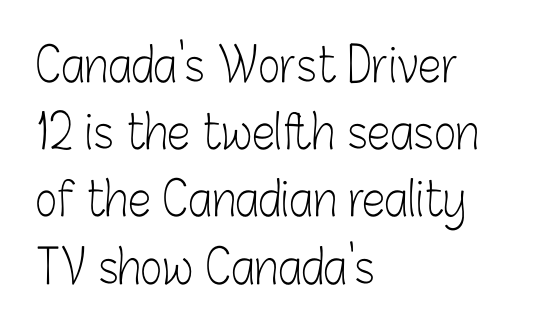
{"serif": "no", "italic": "no", "bold": "no", "weight": "light", "width": "condensed", "stroke_contrast": "low", "x_height": "medium", "monospaced": "no", "underline": "no", "align": "left", "line_spacing": "normal", "line_spacing_ratio": 1.43, "letter_spacing": "normal", "letter_spacing_em": 0.0, "glyph_px": 47}
